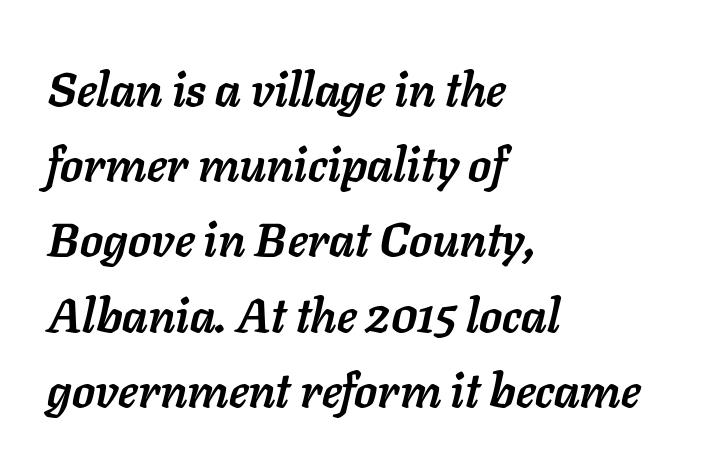
{"italic": "yes", "lean": "right", "slant_degrees": 11, "bold": "yes", "weight": "semibold", "width": "normal", "stroke_contrast": "low", "x_height": "medium", "monospaced": "no", "underline": "no", "align": "left", "line_spacing": "normal", "line_spacing_ratio": 1.6, "letter_spacing": "normal", "letter_spacing_em": 0.0, "glyph_px": 47}
